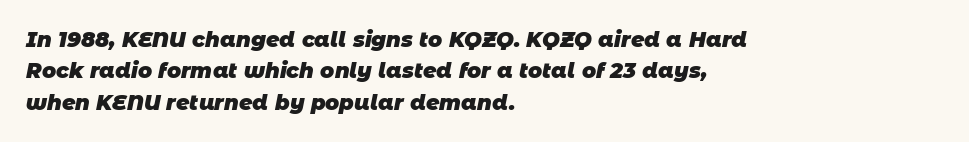
Q: Is the text bold? A: Yes.
Q: Is the text underlined? A: No.
Q: How is the paragraph aligned? A: Left-aligned.
Q: Is the spacing between letters normal or unusually wide? A: Normal.
Q: Is the spacing between lines tight, normal or loose? A: Normal.
